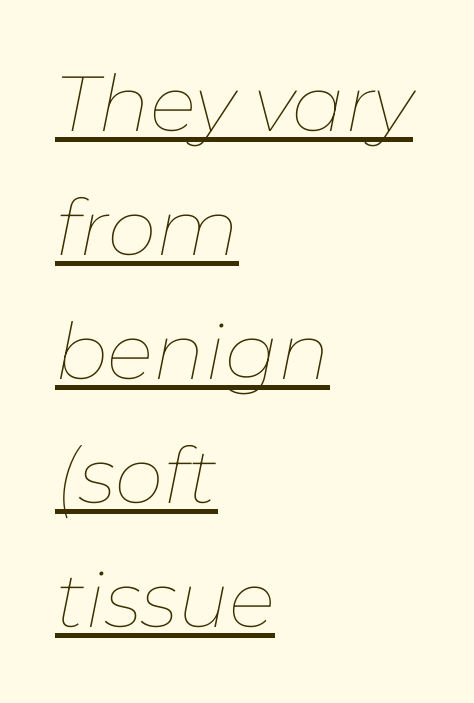
The image shows 78 px thin type, italic (leaning right); set left-aligned, normal line spacing (1.59x), normal letter spacing, underlined; low stroke contrast and a medium x-height.
